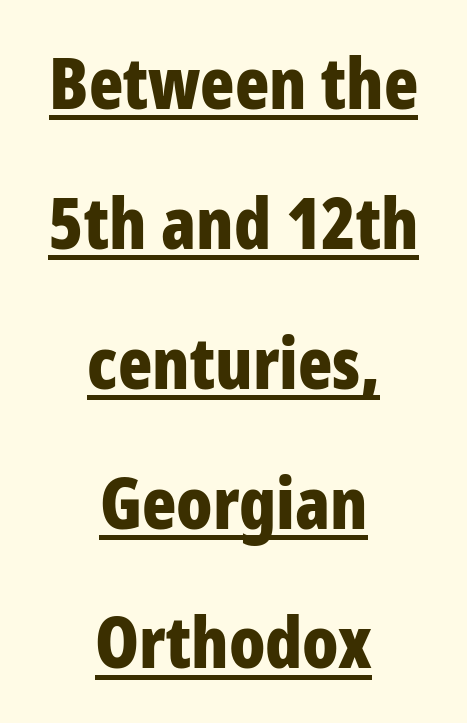
{"serif": "no", "italic": "no", "bold": "yes", "weight": "bold", "width": "condensed", "stroke_contrast": "low", "x_height": "medium", "monospaced": "no", "underline": "yes", "align": "center", "line_spacing": "loose", "line_spacing_ratio": 1.97, "letter_spacing": "normal", "letter_spacing_em": 0.0, "glyph_px": 71}
